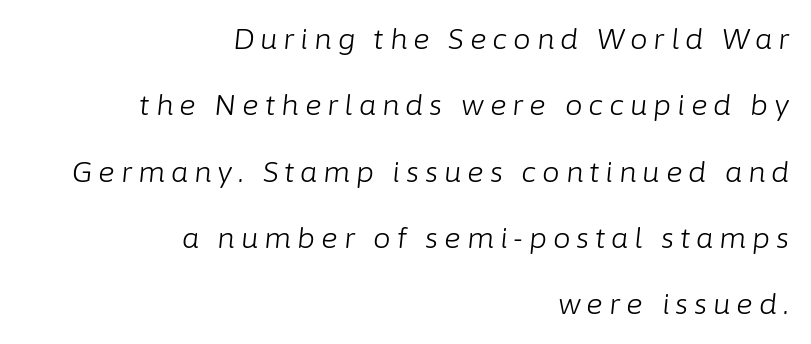
The passage shown leans; its letterforms are oblique. Letters have the restrained weight of plain body copy at most. In terms of letterspacing, this is a distinctly airy, spread setting. A flush-right, rag-left setting is used for this passage.
